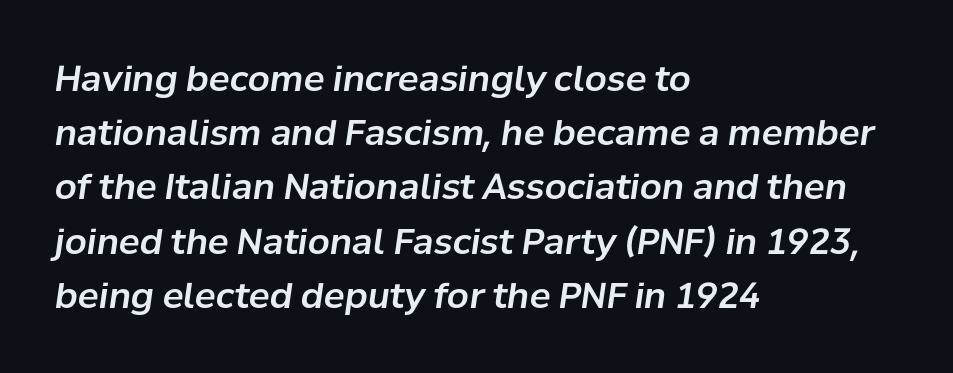
The image shows 35 px text type, italic (leaning right); set left-aligned, normal line spacing (1.55x), normal letter spacing, not underlined; low stroke contrast and a medium x-height.
